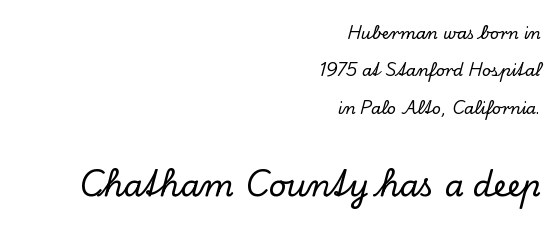
Descenders hang freely into open space. Classification — serif. A typesetter would call this leading open, well beyond the default. Caption: upper text group reduced, lower text group enlarged.
